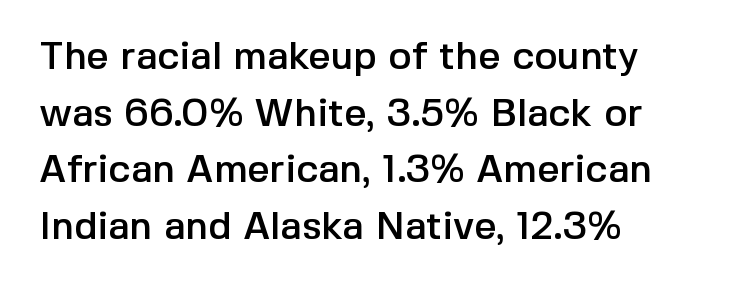
Words float on clear page, feet unadorned. The line texture is even and compact thanks to regular tracking. A normal amount of white space separates one row of letters from the next. The lines are quadded left. Varying glyph widths throughout — classic text-font behaviour.
